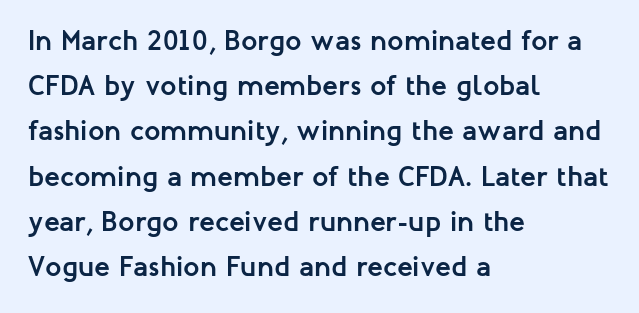
The image shows 29 px semibold sans-serif type, upright; set left-aligned, normal line spacing (1.56x), normal letter spacing, not underlined; low stroke contrast and a medium x-height.
